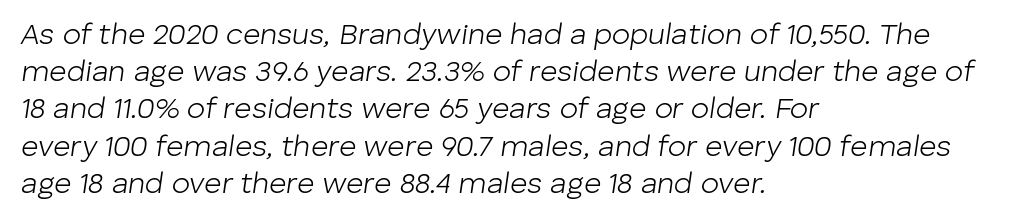
The image shows 30 px light type, italic (leaning right); set left-aligned, line spacing 1.24x, normal letter spacing, not underlined; low stroke contrast and a medium x-height.
